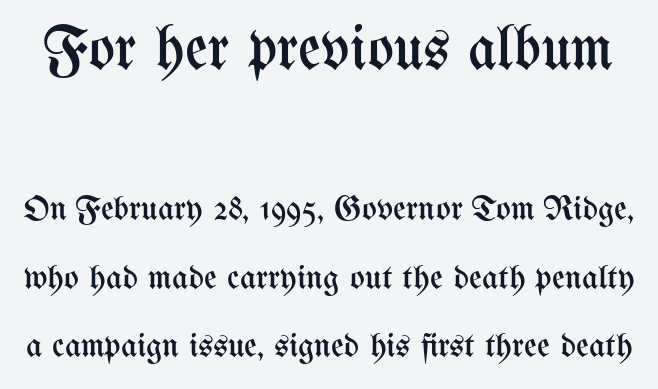
A roman cut, with each character standing at attention. Caption: upper text group enlarged, lower text group reduced. These lines keep a tight, regular rhythm from letter to letter. The letters advance in unequal steps, a hallmark of proportional type. The passage shown is not underscored anywhere.
